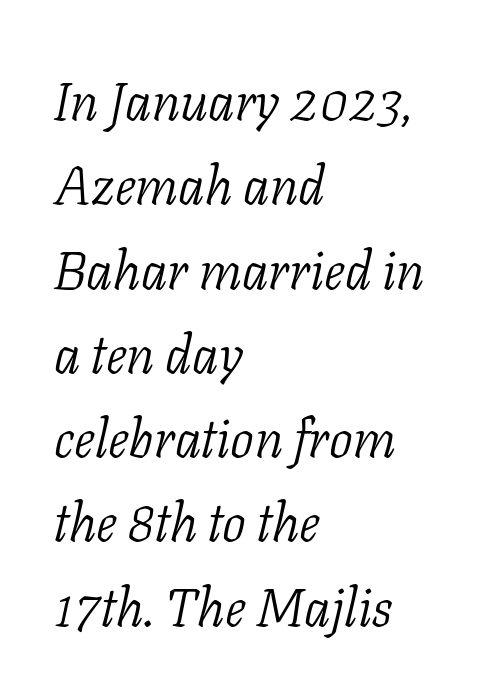
Each letter's strokes conclude with small projecting serifs. Think of a printed novel: that variable character pitch is what you see here. Casual observation: everything's shoved over to the left. Observe the lean: these are italic letterforms.
